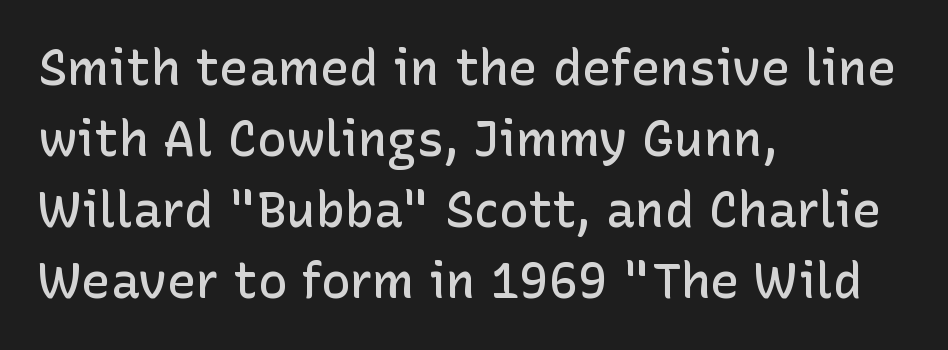
Q: Is the text bold? A: Semi-bold.
Q: Is the text italic (slanted)? A: No, it is upright.
Q: Is the typeface a serif or a sans-serif typeface? A: Sans-serif.
Q: Is the text underlined? A: No.
Q: How is the paragraph aligned? A: Left-aligned.
Q: Is the spacing between letters normal or unusually wide? A: Normal.
Q: Is the spacing between lines tight, normal or loose? A: Normal.
Q: Width (condensed, normal, or wide)? A: Normal.
Q: Stroke contrast? A: Low.
Q: x-height? A: Medium.
Q: Monospaced? A: No.
